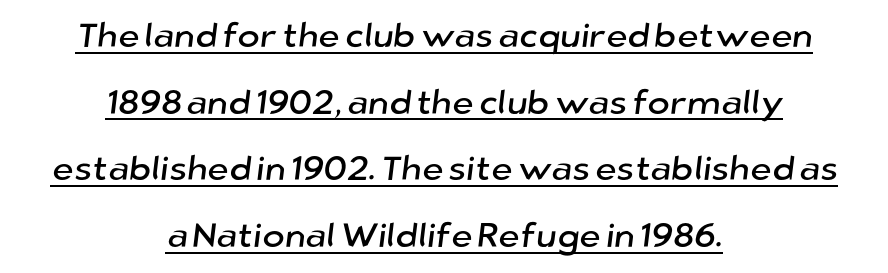
{"serif": "no", "width": "normal", "stroke_contrast": "low", "x_height": "medium", "monospaced": "no", "underline": "yes", "align": "center", "line_spacing": "loose", "line_spacing_ratio": 1.96, "letter_spacing": "normal", "letter_spacing_em": 0.0, "glyph_px": 34}
